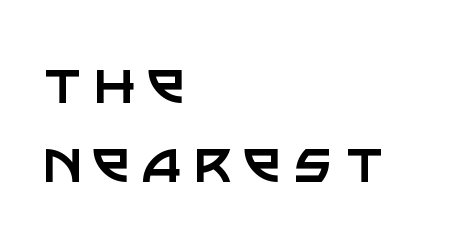
Q: Is the text bold? A: No.
Q: Is the text italic (slanted)? A: No, it is upright.
Q: Is the typeface a serif or a sans-serif typeface? A: Sans-serif.
Q: Is the text underlined? A: No.
Q: How is the paragraph aligned? A: Left-aligned.
Q: Width (condensed, normal, or wide)? A: Normal.
Q: Stroke contrast? A: Low.
Q: x-height? A: Large.
Q: Monospaced? A: No.
